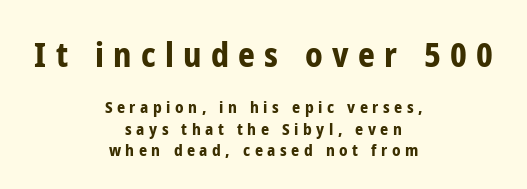
A typesetter would label this face a sans. Summary of vertical rhythm: regular, with standard interline spacing. The lettering stays uniformly vertical, giving the passage a roman look. Type without underlining. Tracking here is generous; glyphs stand well apart from one another.
